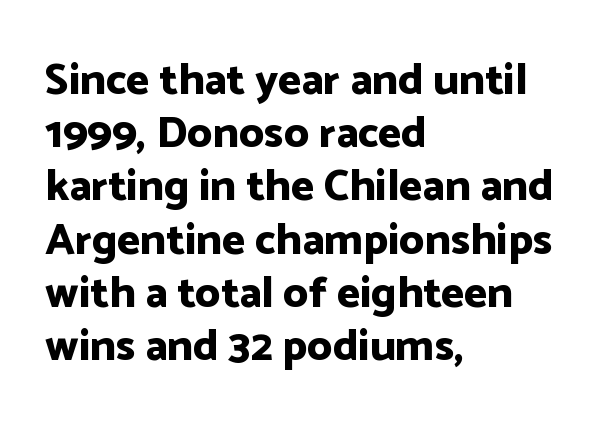
Line starts are locked; line ends wander. Note the varied advance widths — an 'i' is clearly narrower than an 'm'. Tracking value appears to be zero — textbook default spacing. Bold? Absolutely — the strokes are thick and heavy. Does the lettering tilt? It doesn't — this is upright. The characters display no serif detailing; their extremities are plain.
